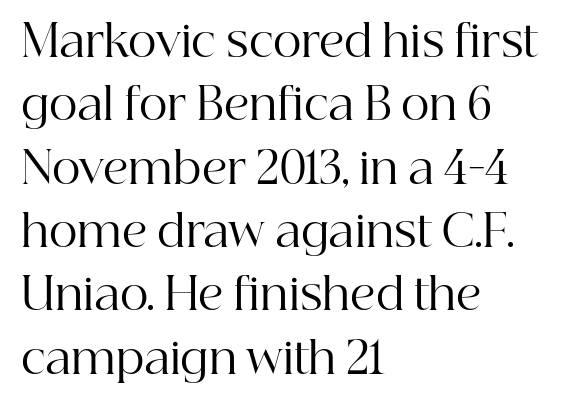
A typesetter would call this proportional, since set widths differ per character. Typeset ragged right — the left edge is the straight one. Each word holds together tightly as a unit, with standard inter-letter gaps. A light-to-regular cut is what we see here. You can tell it's not italic because the verticals are truly vertical. The passage shown stacks its lines at a standard gap.
